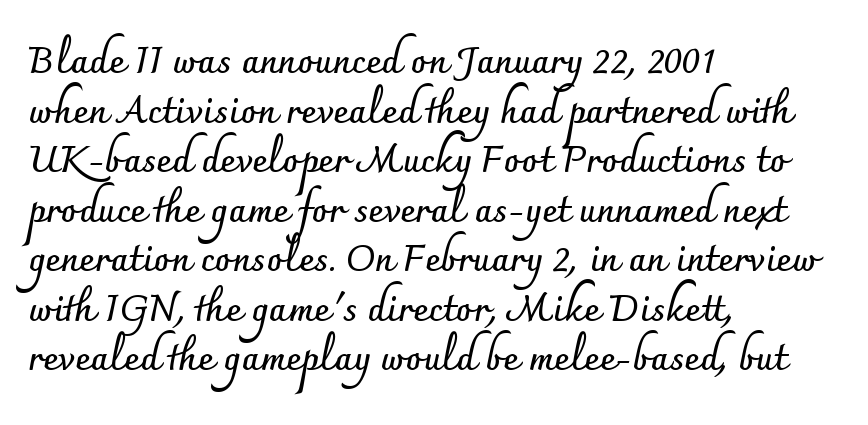
The image shows 37 px semibold sans-serif type; set left-aligned, normal line spacing (1.34x), normal letter spacing, not underlined; low stroke contrast and a small x-height.
